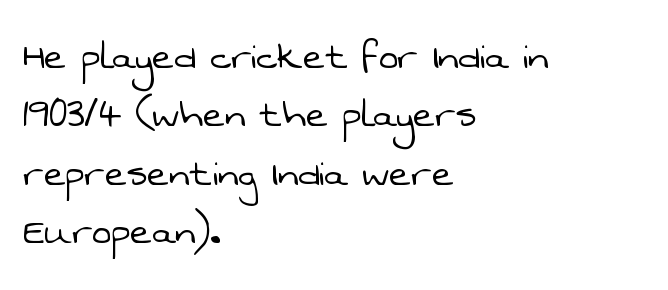
The string is rendered with underlining switched off. These glyphs show unthickened strokes, regular width or finer. The letters advance in unequal steps, a hallmark of proportional type. Short note: letters normally spaced.
